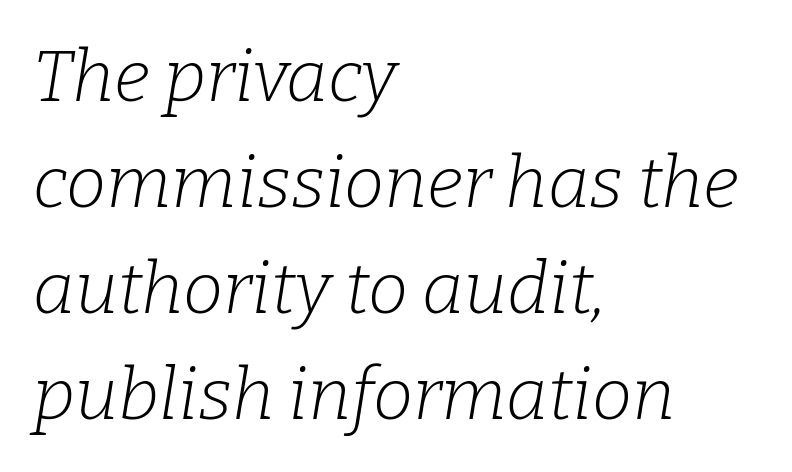
Nothing unusual about the tracking: characters are spaced as the font intends. A typesetter would call this proportional, since set widths differ per character. Characters are canted at an angle relative to the baseline's perpendicular. Are there feet on the stems? There are — it's a serif.
